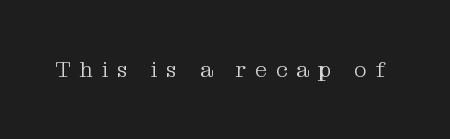
{"italic": "no", "bold": "no", "underline": "no", "letter_spacing": "wide", "letter_spacing_em": 0.4, "glyph_px": 22}
